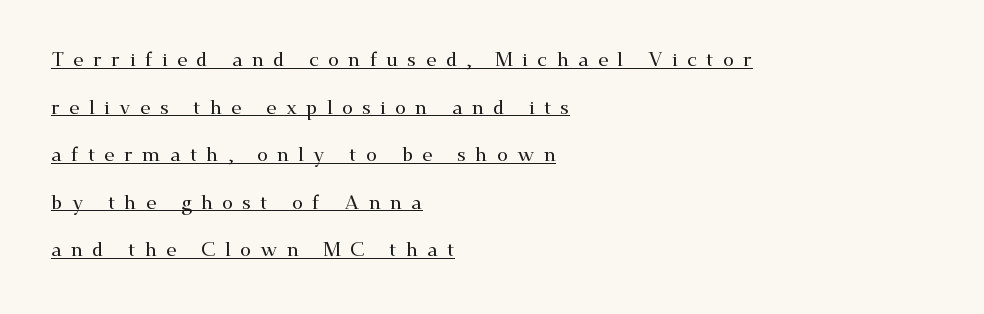
Does extra space separate the letters? Yes, quite a lot of it. A roman cut, with each character standing at attention. The setting favours the left margin, as ordinary paragraphs usually do. A rule runs beneath these lines of type.
